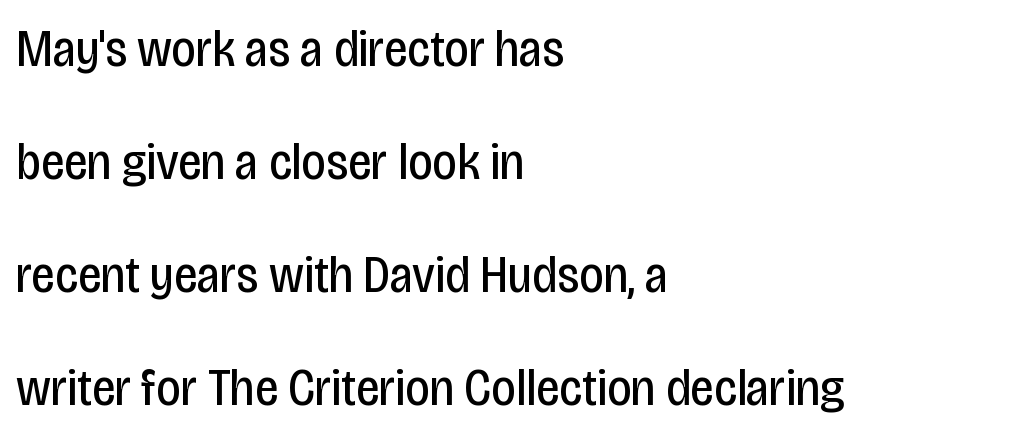
The image shows 53 px regular-weight, condensed sans-serif type, upright; set left-aligned, loose line spacing (2.13x), normal letter spacing, not underlined; low stroke contrast and a large x-height.
